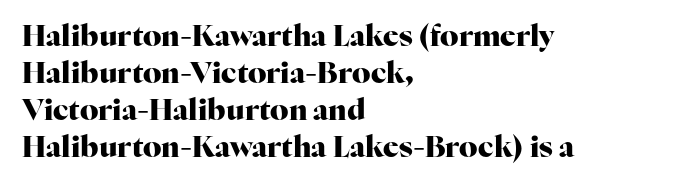
Here the designer chose a conventional face with non-uniform glyph widths. The passage shown has conventional tracking throughout. Type style note: has serifs. Notice how thick the strokes are: this is what a full bold looks like. Rows of type keep a routine distance in the vertical direction.
